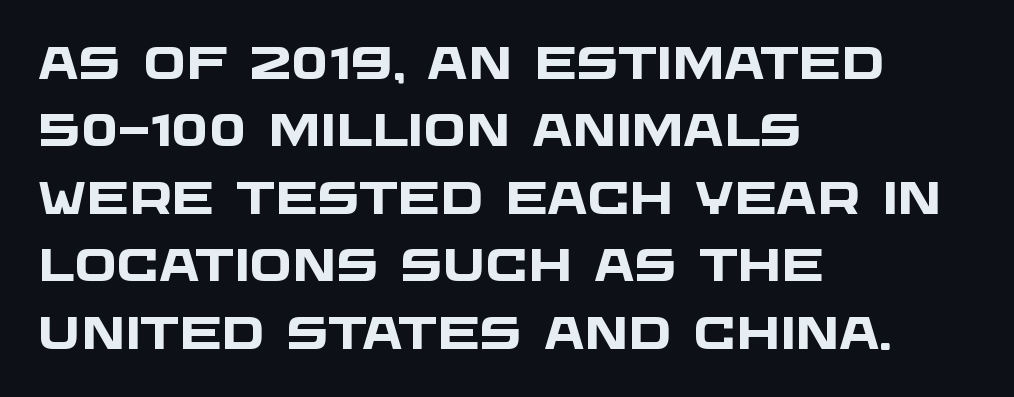
{"serif": "no", "bold": "yes", "weight": "heavy", "width": "wide", "stroke_contrast": "low", "x_height": "large", "monospaced": "no", "underline": "no", "align": "left", "line_spacing": "normal", "line_spacing_ratio": 1.5, "letter_spacing": "normal", "letter_spacing_em": 0.0, "glyph_px": 45}
